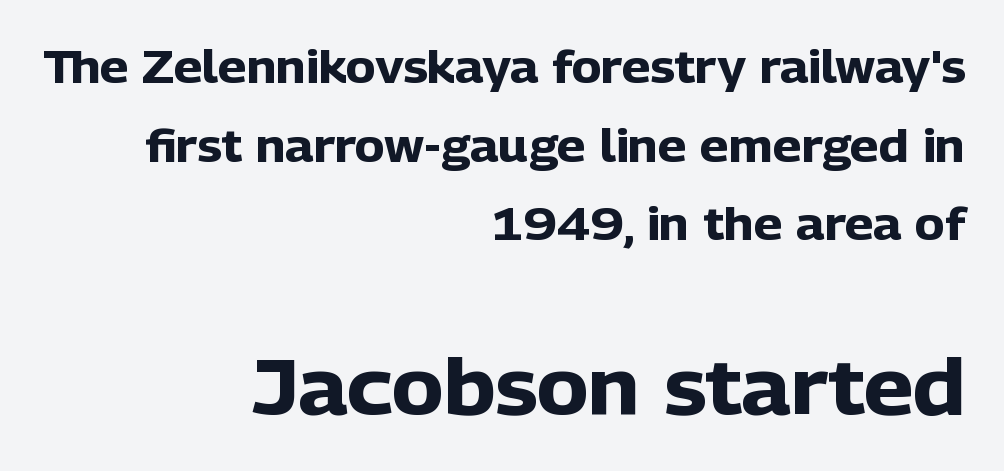
{"serif": "no", "italic": "no", "bold": "yes", "weight": "heavy", "width": "normal", "stroke_contrast": "low", "x_height": "medium", "monospaced": "no", "underline": "no", "align": "right", "line_spacing_ratio": 1.75, "letter_spacing": "normal", "letter_spacing_em": 0.0, "larger_block": "second", "size_ratio": 1.73, "glyph_px": 78}
